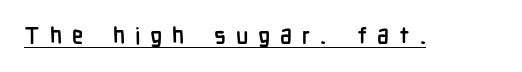
{"italic": "no", "bold": "yes", "underline": "yes", "letter_spacing": "wide", "letter_spacing_em": 0.43, "glyph_px": 23}
